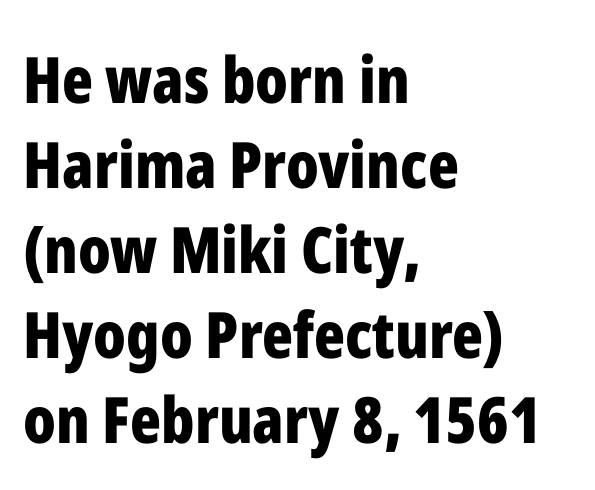
The specimen reads as upright at a glance. Is there much room between lines? A standard amount, neither cramped nor airy. Underline: absent. Are there feet on the stems? There aren't — it's a sans. The face used here is rendered with its standard letterfit. Each line starts at the same left margin while the right side varies.
